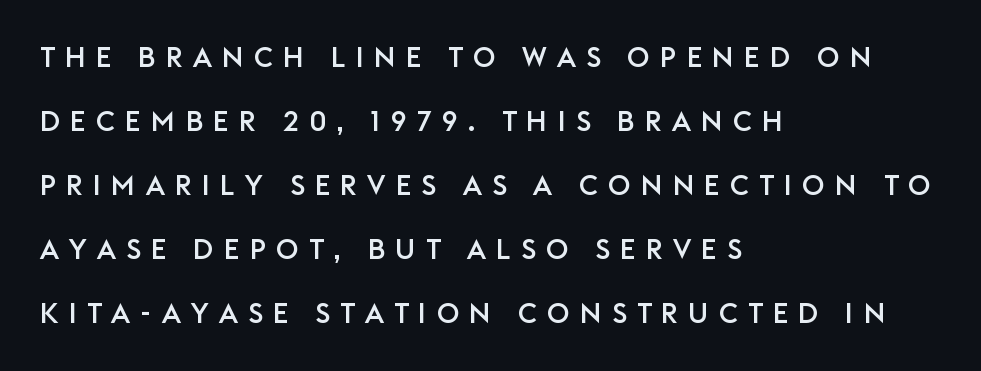
Posture: straight, roman, zero tilt. Reading down the block, your eye returns to a fixed left position each line. Leading is clearly above the norm, producing a sparse column. Each letter's strokes conclude bluntly, with no projecting serifs. The space beneath each line is pristine and unruled.
